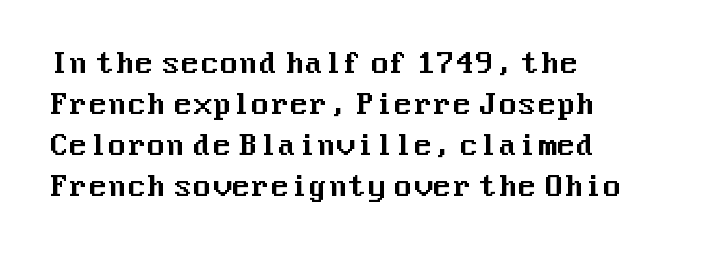
Q: Is the text italic (slanted)? A: No, it is upright.
Q: Is the typeface a serif or a sans-serif typeface? A: Sans-serif.
Q: Is the text underlined? A: No.
Q: How is the paragraph aligned? A: Left-aligned.
Q: Is the spacing between letters normal or unusually wide? A: Normal.
Q: Is the spacing between lines tight, normal or loose? A: Normal.
Q: Width (condensed, normal, or wide)? A: Normal.
Q: Stroke contrast? A: Medium.
Q: x-height? A: Medium.
